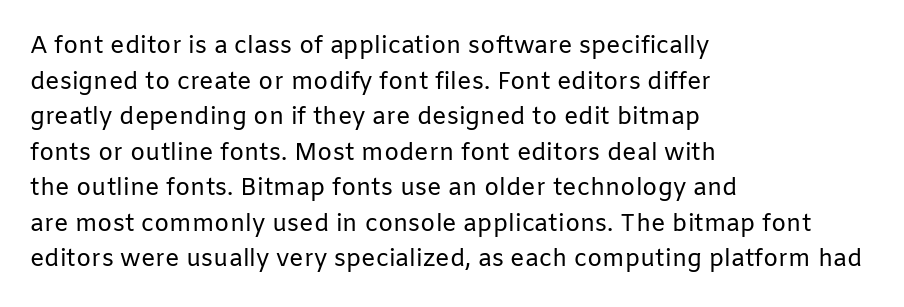
{"italic": "no", "bold": "no", "underline": "no", "align": "left", "line_spacing": "normal", "line_spacing_ratio": 1.48, "letter_spacing": "normal", "letter_spacing_em": 0.0, "glyph_px": 24}
